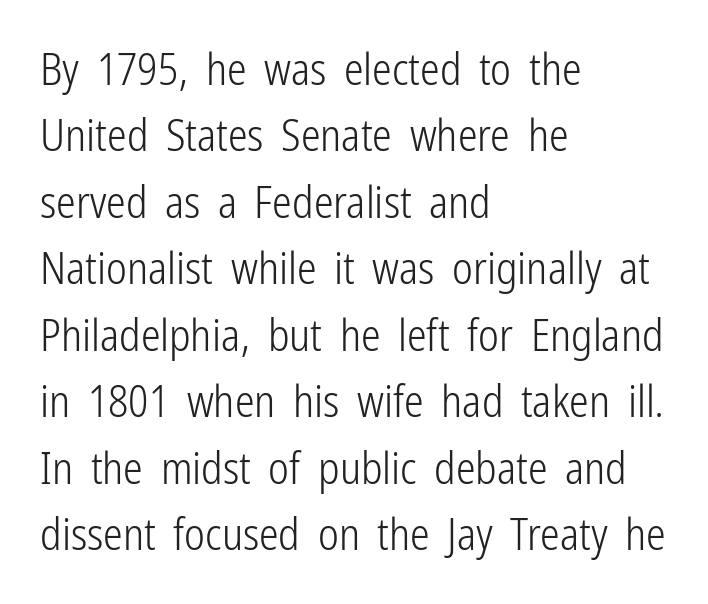
These lines are rendered in a variable-pitch font. Italic: no, the glyphs are upright roman. Weight: in the light-to-regular range. Visually the block forms a straight wall on the left and a jagged coastline on the right. Horizontal bands of white between lines are of average thickness. The font family rendered here belongs to the sans-serif group.
